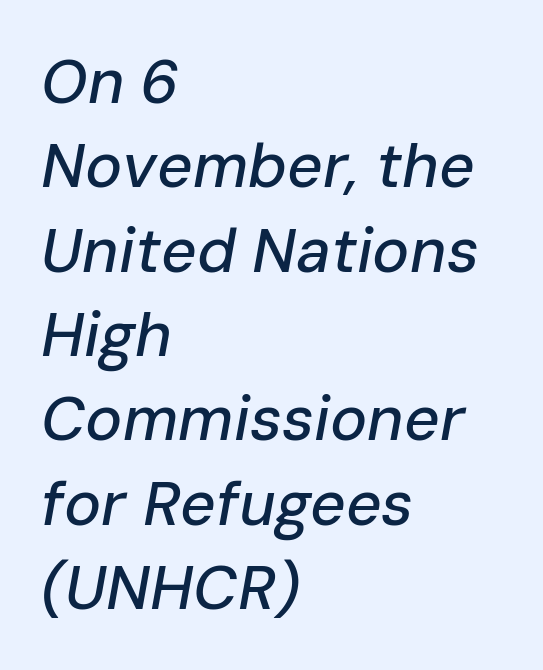
The image shows 62 px text type, italic (leaning right); set left-aligned, normal line spacing (1.36x), normal letter spacing, not underlined; low stroke contrast and a medium x-height.
